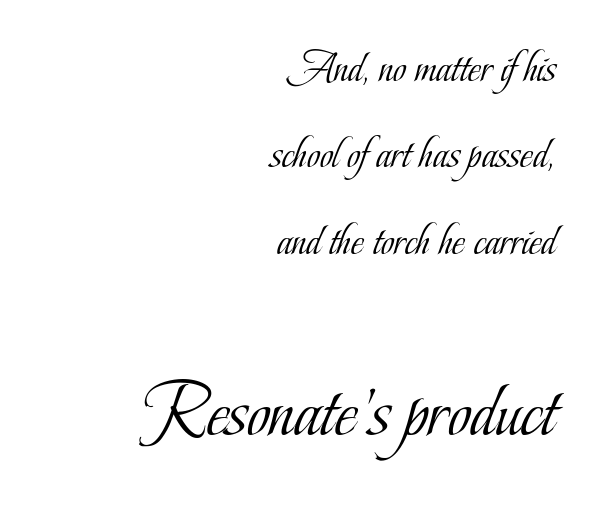
The image shows 79 px light, condensed serif type; set right-aligned, loose line spacing (1.92x), normal letter spacing, not underlined; the second (bottom) block is 1.76x larger; low stroke contrast and a small x-height.
